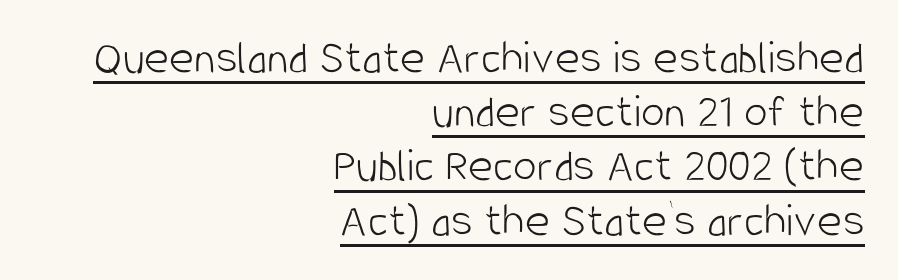
The image shows 48 px light, condensed sans-serif type, upright; set right-aligned, tight line spacing (1.13x), normal letter spacing, underlined; low stroke contrast and a large x-height.
